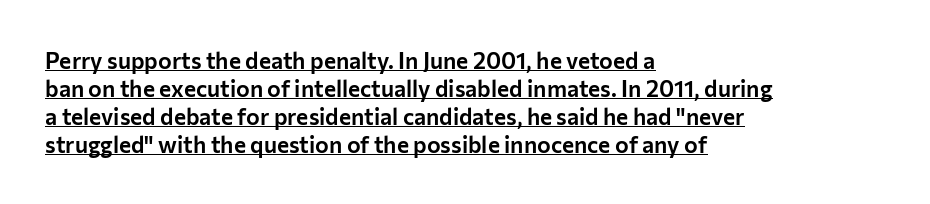
Looks like someone drew a line under every word here. The horizontal fit of the characters is conventional and even. Quick note: not italic, upright. Casual observation: everything's shoved over to the left.
